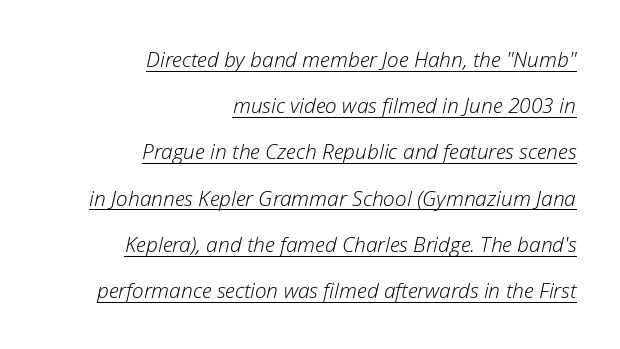
{"italic": "yes", "lean": "right", "slant_degrees": 12, "bold": "no", "underline": "yes", "align": "right", "line_spacing": "loose", "line_spacing_ratio": 2.2, "letter_spacing": "normal", "letter_spacing_em": 0.0, "glyph_px": 21}
